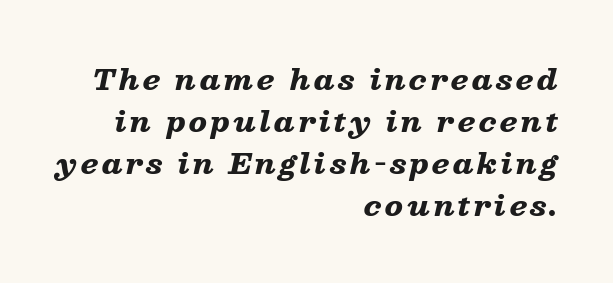
{"italic": "yes", "lean": "right", "slant_degrees": 13, "bold": "yes", "weight": "heavy", "width": "wide", "stroke_contrast": "low", "x_height": "medium", "monospaced": "no", "underline": "no", "align": "right", "line_spacing": "normal", "line_spacing_ratio": 1.5, "glyph_px": 28}
